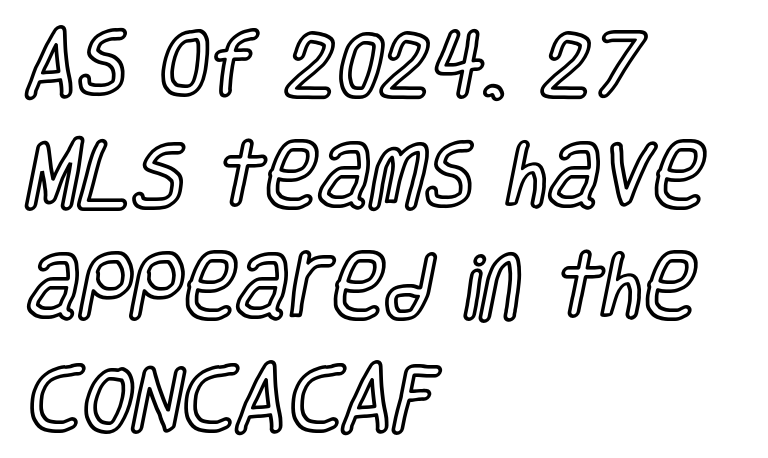
The designer left line spacing at the default. These lines are rendered in a variable-pitch font. Which margin do the lines hug? The left one — the right edge is uneven. Caption: standard tracking, unaltered.
